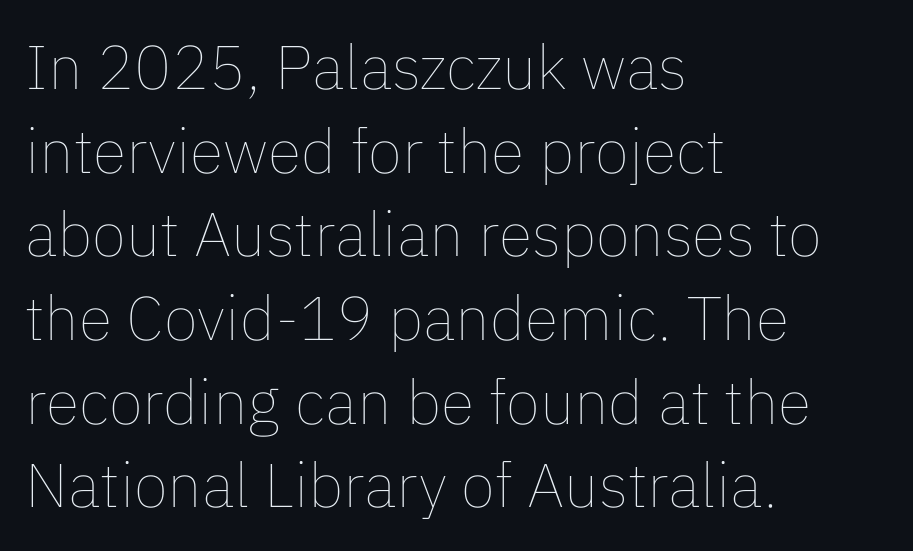
Heft: none added — not bold. The passage shown is not underscored anywhere. The paragraph shown leans on its left margin. Every character sits straight up, as roman type does. Caption: standard tracking, unaltered. Character widths vary here, with narrow letters taking less room than wide ones.
